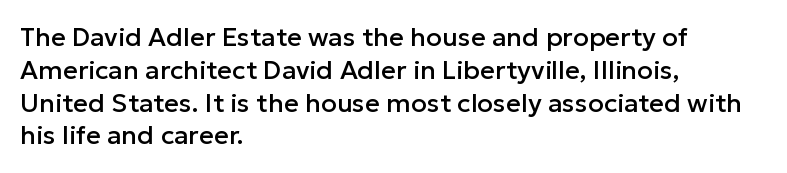
{"italic": "no", "underline": "no", "align": "left", "line_spacing": "normal", "line_spacing_ratio": 1.26, "letter_spacing": "normal", "letter_spacing_em": 0.0, "glyph_px": 26}
